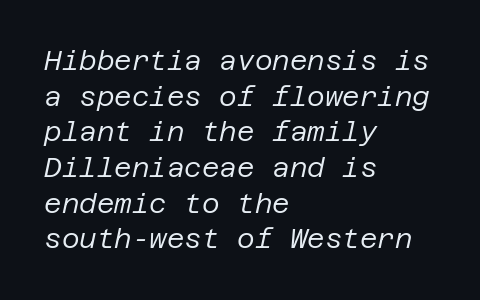
Decoration check: the copy has no underline. The line-height multiplier appears to be the usual default. No heavy texture on the line: the type isn't bold. Emphasis-style slanted type is in use. The passage shown has conventional tracking throughout.
